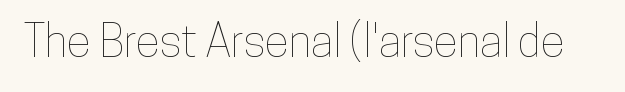
The gap between lines stays unmarked. Every stem runs plumb, perpendicular to the baseline. Character widths vary here, with narrow letters taking less room than wide ones. There is no visible air inserted between adjacent glyphs.
